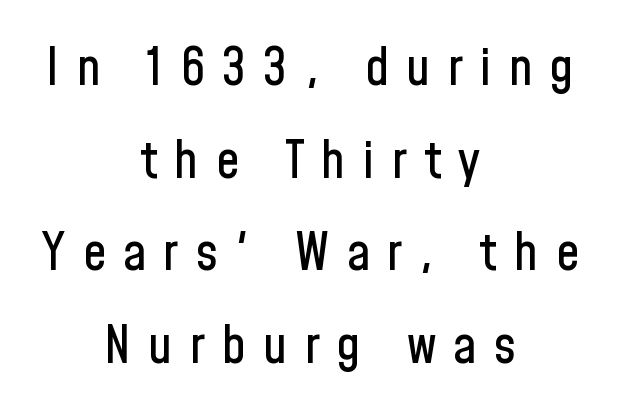
Note the varied advance widths — an 'i' is clearly narrower than an 'm'. Every row of glyphs is offset so its center matches the block's center. The letters are spread apart with noticeably loose tracking. Just letters on the line, the space beneath them empty. Observe the absence of serifs on each vertical stroke in this sample.
